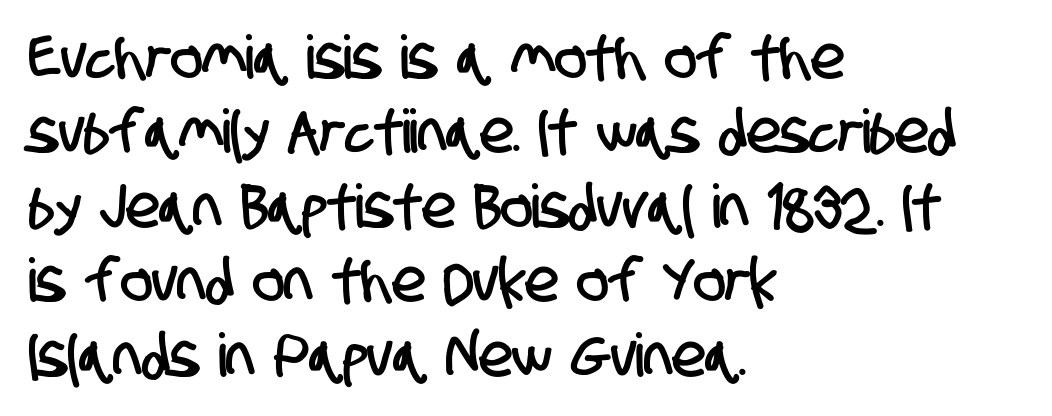
Any mark beneath the type? The region is blank. The rendering keeps characters at their native spacing. Proportional: the letters do not fall into vertical columns. The paragraph has a hard left edge and a soft right edge. I'd call this a sans setting — the letters go barefoot.
